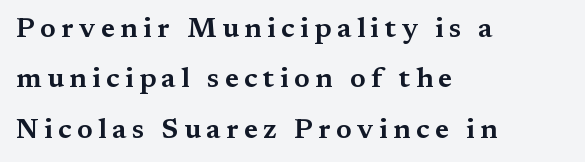
{"serif": "yes", "italic": "no", "width": "wide", "stroke_contrast": "medium", "x_height": "medium", "monospaced": "no", "underline": "no", "align": "left", "line_spacing_ratio": 1.8, "glyph_px": 28}
